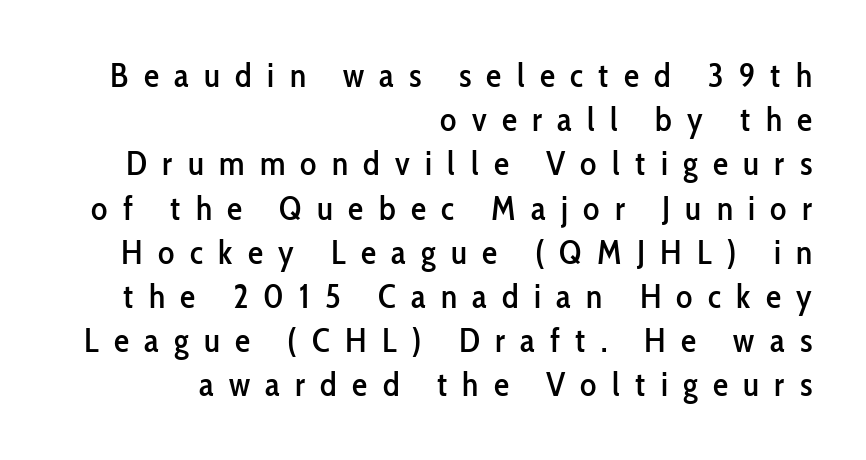
Q: Is the text italic (slanted)? A: No, it is upright.
Q: Is the typeface a serif or a sans-serif typeface? A: Sans-serif.
Q: Is the text underlined? A: No.
Q: How is the paragraph aligned? A: Right-aligned.
Q: Is the spacing between letters normal or unusually wide? A: Unusually wide.
Q: Is the spacing between lines tight, normal or loose? A: Normal.
Q: Width (condensed, normal, or wide)? A: Condensed.
Q: Stroke contrast? A: Low.
Q: x-height? A: Medium.
Q: Monospaced? A: No.
